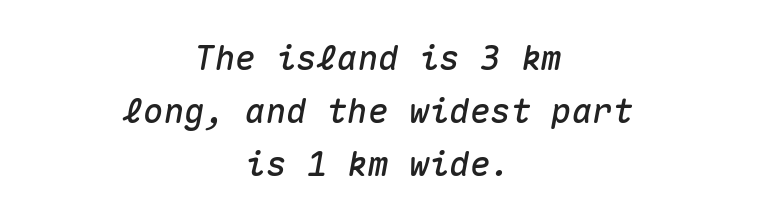
The image shows 34 px text type, italic (leaning right), monospaced; set centered, normal line spacing (1.56x), normal letter spacing, not underlined; medium stroke contrast and a medium x-height.
